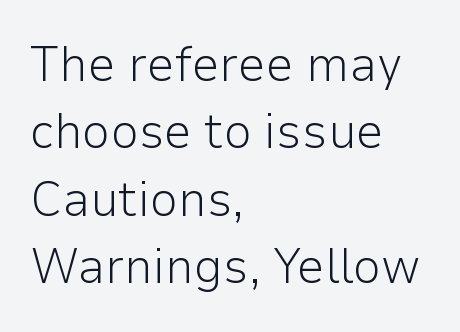
{"serif": "no", "italic": "no", "bold": "no", "weight": "light", "width": "normal", "stroke_contrast": "low", "x_height": "medium", "monospaced": "no", "underline": "no", "align": "left", "line_spacing": "normal", "line_spacing_ratio": 1.35, "letter_spacing": "normal", "letter_spacing_em": 0.0, "glyph_px": 50}
